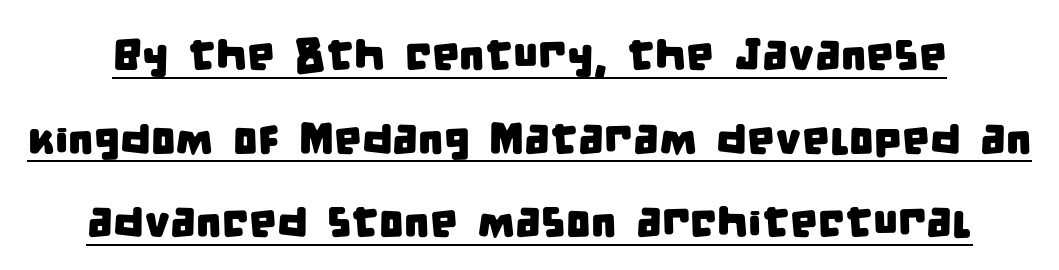
{"serif": "no", "width": "condensed", "stroke_contrast": "low", "x_height": "large", "monospaced": "no", "underline": "yes", "line_spacing": "loose", "line_spacing_ratio": 1.9, "letter_spacing": "normal", "letter_spacing_em": 0.0, "glyph_px": 44}
